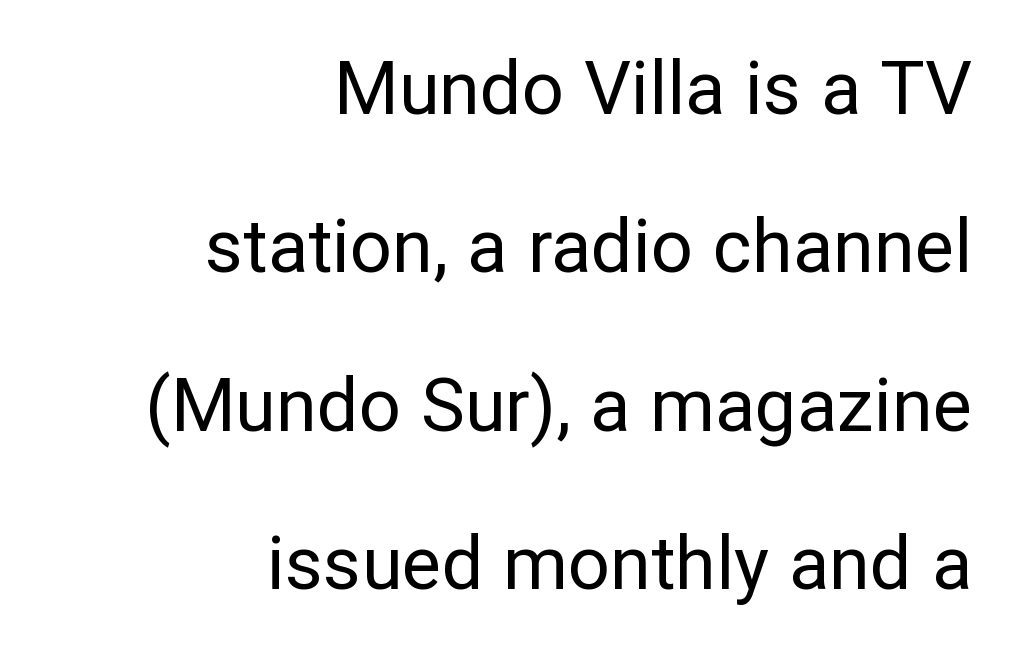
Q: Is the text bold? A: No.
Q: Is the text italic (slanted)? A: No, it is upright.
Q: Is the typeface a serif or a sans-serif typeface? A: Sans-serif.
Q: Is the text underlined? A: No.
Q: How is the paragraph aligned? A: Right-aligned.
Q: Is the spacing between letters normal or unusually wide? A: Normal.
Q: Is the spacing between lines tight, normal or loose? A: Loose.
Q: Width (condensed, normal, or wide)? A: Normal.
Q: Stroke contrast? A: Low.
Q: x-height? A: Medium.
Q: Monospaced? A: No.
